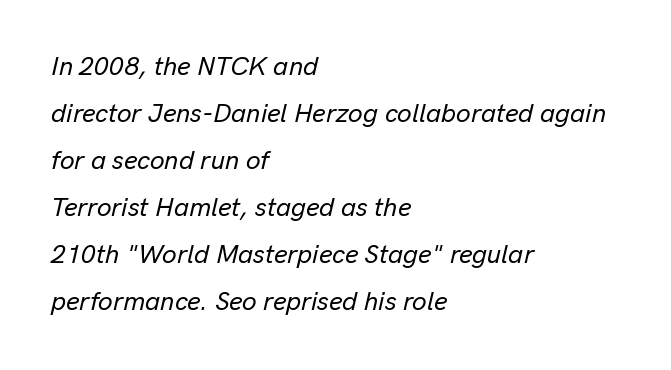
The paragraph has a hard left edge and a soft right edge. The typography opts for an oblique posture over an upright one. The area under the type is left untouched. Here the glyphs are tracked normally, forming tight word shapes.
